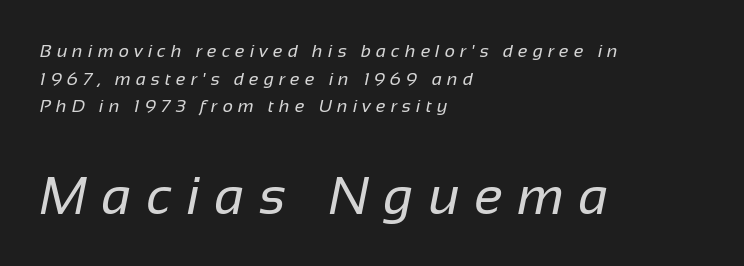
{"serif": "no", "bold": "no", "weight": "regular", "width": "normal", "stroke_contrast": "low", "x_height": "medium", "monospaced": "no", "underline": "no", "align": "left", "line_spacing": "normal", "line_spacing_ratio": 1.54, "letter_spacing": "wide", "letter_spacing_em": 0.28, "larger_block": "second", "size_ratio": 2.94, "glyph_px": 53}
